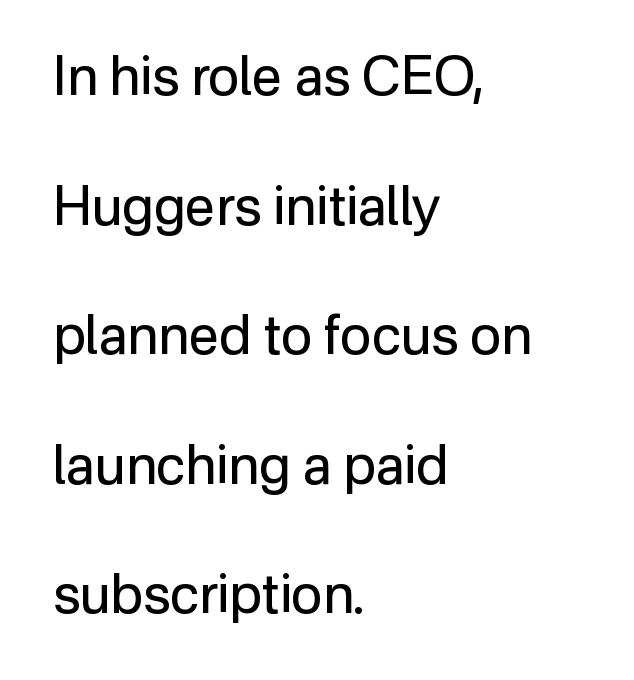
A light-to-regular cut is what we see here. The letters stand upright; this is a roman face. How would I describe the line gaps? Wide and relaxed. Underlining? Definitely not there.
